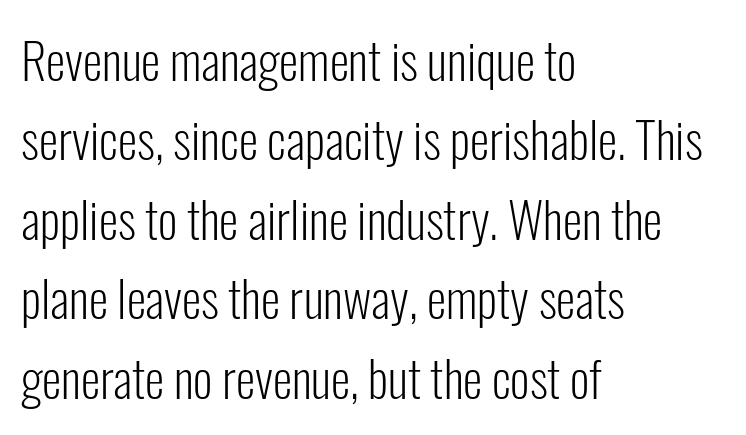
Q: Is the text bold? A: No.
Q: Is the text italic (slanted)? A: No, it is upright.
Q: Is the typeface a serif or a sans-serif typeface? A: Sans-serif.
Q: Is the text underlined? A: No.
Q: How is the paragraph aligned? A: Left-aligned.
Q: Is the spacing between letters normal or unusually wide? A: Normal.
Q: Is the spacing between lines tight, normal or loose? A: Normal.
Q: Width (condensed, normal, or wide)? A: Condensed.
Q: Stroke contrast? A: Low.
Q: x-height? A: Medium.
Q: Monospaced? A: No.
